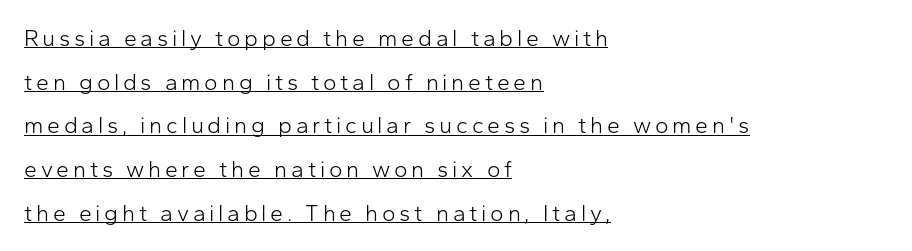
The image shows 23 px text type, upright; set left-aligned, loose line spacing (1.9x), underlined.
